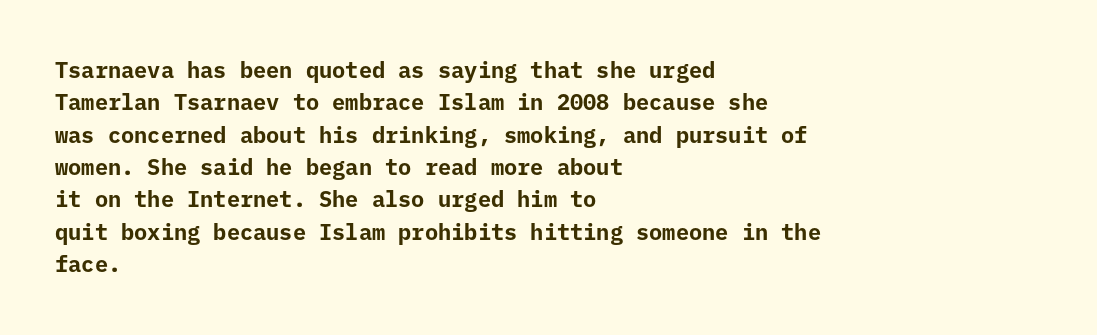
This block has exactly the height ordinary leading produces. A roman cut, with each character standing at attention. Typesetter's note: full bold, strokes at maximum text heaviness. The rendering anchors every line to the left-hand side.
